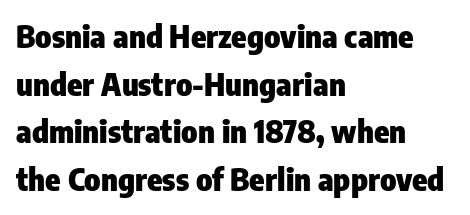
The face used here is proportionally spaced, like ordinary book or web type. Spacing between characters is what you'd get straight out of the box. The designer went with a sans here, leaving each stem footless. The space directly below the letters is spotless.
